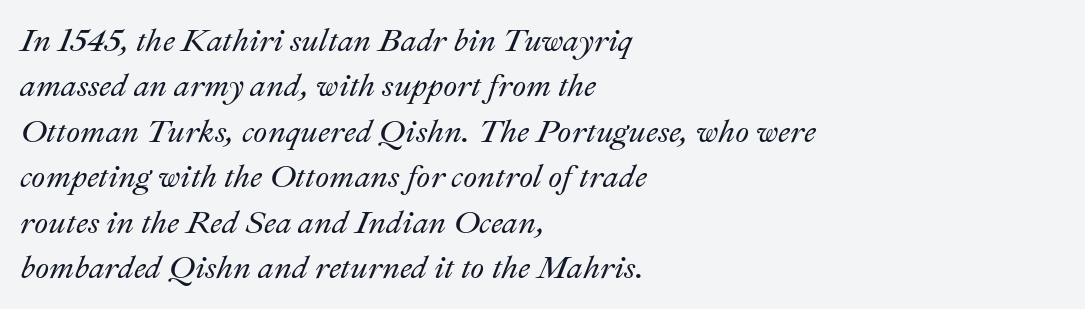
Descender tails drop into unmarked territory. If you drew a ruler down the left edge, every line would touch it. This sample has the flowing, uneven cadence of proportional lettering. Quick note: italic. Glyph-to-glyph distance matches everyday printed text. Whoever set this chose a conventional vertical rhythm.
